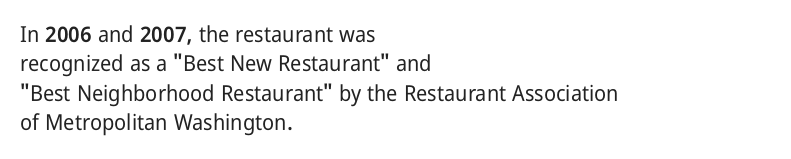
Q: Is the text italic (slanted)? A: No, it is upright.
Q: Is the text underlined? A: No.
Q: How is the paragraph aligned? A: Left-aligned.
Q: Is the spacing between letters normal or unusually wide? A: Normal.
Q: Is the spacing between lines tight, normal or loose? A: Normal.
